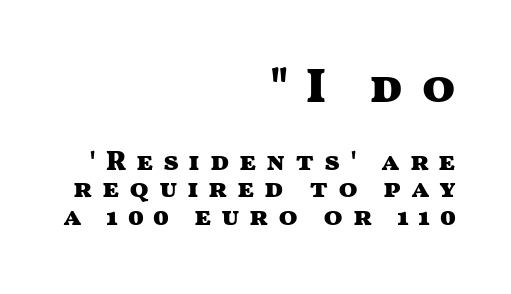
The image shows 49 px heavy, wide sans-serif type, upright; set right-aligned, tight line spacing (0.99x), unusually wide letter spacing (+0.34 em), not underlined; the first (top) block is 1.75x larger; medium stroke contrast and a medium x-height.
